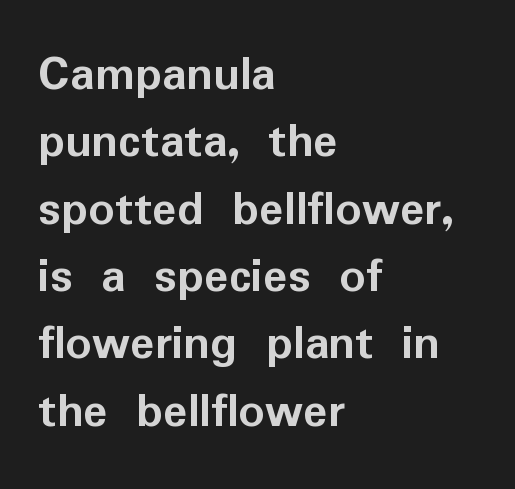
Q: Is the text bold? A: Yes.
Q: Is the text italic (slanted)? A: No, it is upright.
Q: Is the typeface a serif or a sans-serif typeface? A: Sans-serif.
Q: Is the text underlined? A: No.
Q: How is the paragraph aligned? A: Left-aligned.
Q: Is the spacing between letters normal or unusually wide? A: Normal.
Q: Is the spacing between lines tight, normal or loose? A: Normal.
Q: Width (condensed, normal, or wide)? A: Normal.
Q: Stroke contrast? A: Low.
Q: x-height? A: Medium.
Q: Monospaced? A: No.
